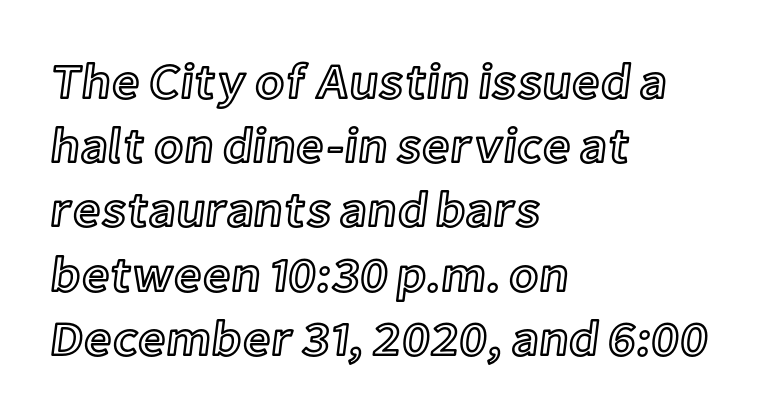
{"width": "normal", "x_height": "medium", "monospaced": "no", "underline": "no", "align": "left", "line_spacing": "normal", "line_spacing_ratio": 1.31, "letter_spacing": "normal", "letter_spacing_em": 0.0, "glyph_px": 49}
